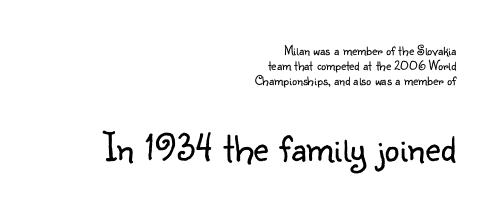
{"serif": "no", "italic": "no", "bold": "no", "weight": "light", "width": "normal", "stroke_contrast": "low", "x_height": "small", "monospaced": "no", "underline": "no", "align": "right", "line_spacing": "tight", "line_spacing_ratio": 1.06, "letter_spacing": "normal", "letter_spacing_em": 0.0, "larger_block": "second", "size_ratio": 3.0, "glyph_px": 42}
